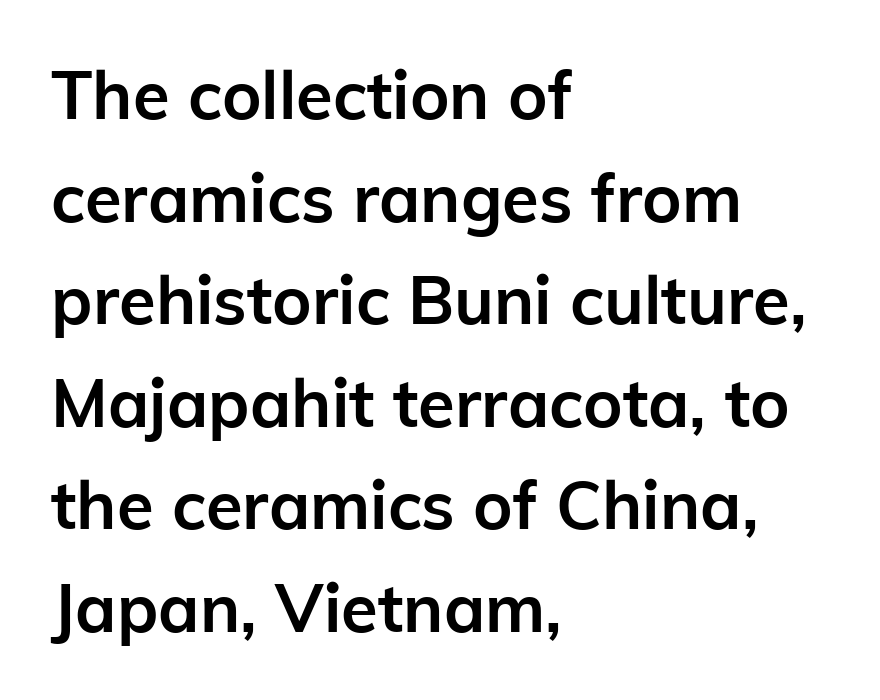
Q: Is the text bold? A: Yes.
Q: Is the text italic (slanted)? A: No, it is upright.
Q: Is the typeface a serif or a sans-serif typeface? A: Sans-serif.
Q: Is the text underlined? A: No.
Q: How is the paragraph aligned? A: Left-aligned.
Q: Is the spacing between letters normal or unusually wide? A: Normal.
Q: Is the spacing between lines tight, normal or loose? A: Normal.
Q: Width (condensed, normal, or wide)? A: Normal.
Q: Stroke contrast? A: Low.
Q: x-height? A: Medium.
Q: Monospaced? A: No.
